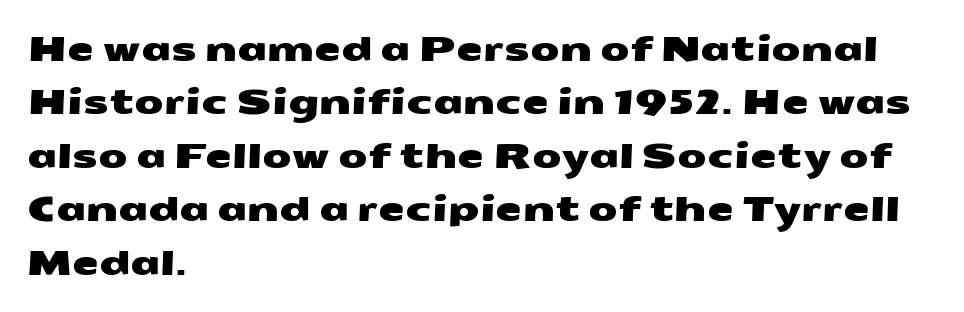
Q: Is the typeface a serif or a sans-serif typeface? A: Sans-serif.
Q: Is the text underlined? A: No.
Q: How is the paragraph aligned? A: Left-aligned.
Q: Is the spacing between letters normal or unusually wide? A: Normal.
Q: Is the spacing between lines tight, normal or loose? A: Normal.
Q: Width (condensed, normal, or wide)? A: Wide.
Q: Stroke contrast? A: Medium.
Q: x-height? A: Medium.
Q: Monospaced? A: No.
